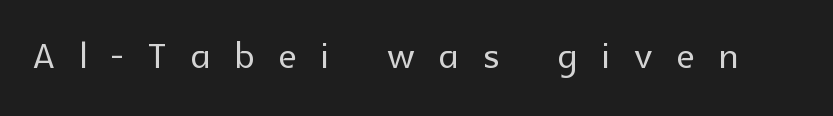
Q: Is the text italic (slanted)? A: No, it is upright.
Q: Is the typeface a serif or a sans-serif typeface? A: Sans-serif.
Q: Is the text underlined? A: No.
Q: Is the spacing between letters normal or unusually wide? A: Unusually wide.
Q: Width (condensed, normal, or wide)? A: Normal.
Q: x-height? A: Medium.
Q: Monospaced? A: No.
